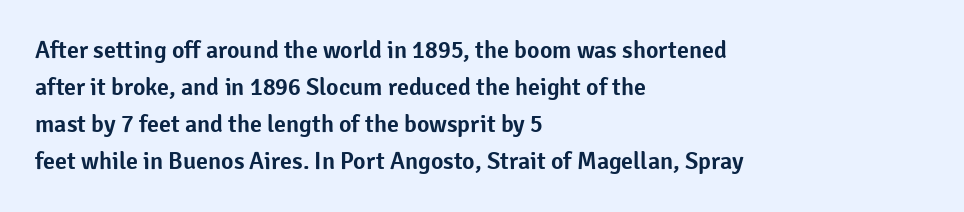
This is roman type, the default non-slanted kind. The lines in this sample share a left origin and differ only in where they stop. Glance below the letters and you will spot only blank space. The line-height multiplier appears to be the usual default. No extra tracking has been applied to these lines.
